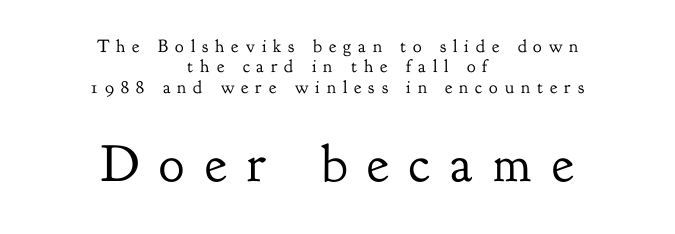
The image shows 53 px regular-weight serif type, upright; set centered, tight line spacing (1.13x), unusually wide letter spacing (+0.39 em), not underlined; the second (bottom) block is 2.94x larger; low stroke contrast and a small x-height.
